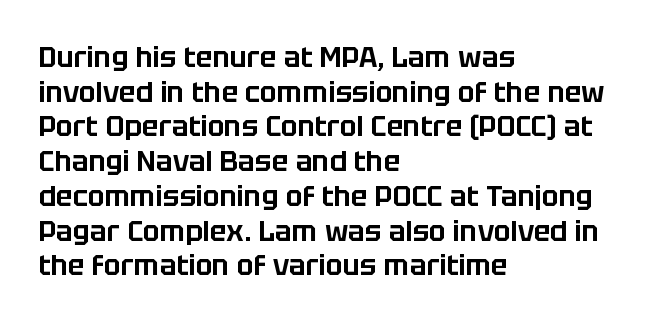
Q: Is the text italic (slanted)? A: No, it is upright.
Q: Is the typeface a serif or a sans-serif typeface? A: Sans-serif.
Q: Is the text underlined? A: No.
Q: How is the paragraph aligned? A: Left-aligned.
Q: Is the spacing between letters normal or unusually wide? A: Normal.
Q: Width (condensed, normal, or wide)? A: Normal.
Q: Stroke contrast? A: Low.
Q: x-height? A: Large.
Q: Monospaced? A: No.
